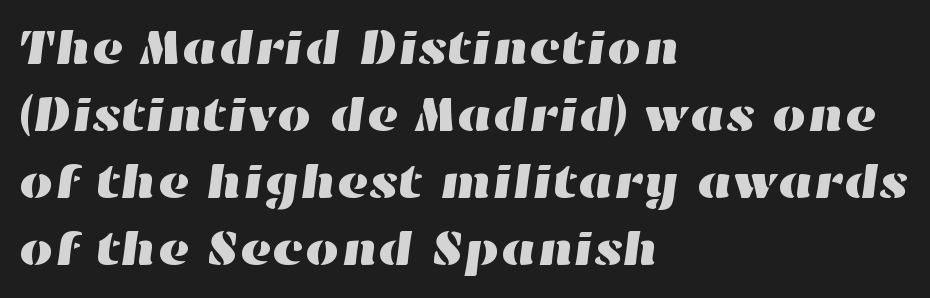
{"width": "wide", "stroke_contrast": "high", "x_height": "medium", "monospaced": "no", "underline": "no", "align": "left", "line_spacing": "normal", "line_spacing_ratio": 1.37, "letter_spacing": "normal", "letter_spacing_em": 0.0, "glyph_px": 49}
